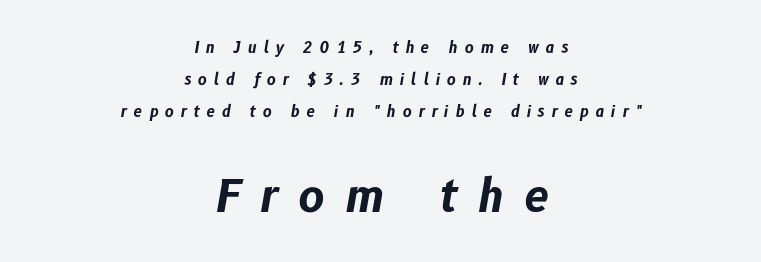
The image shows 44 px bold type, italic (leaning right); set centered, loose line spacing (2.14x), unusually wide letter spacing (+0.46 em), not underlined; the second (bottom) block is 2.93x larger; low stroke contrast and a medium x-height.
